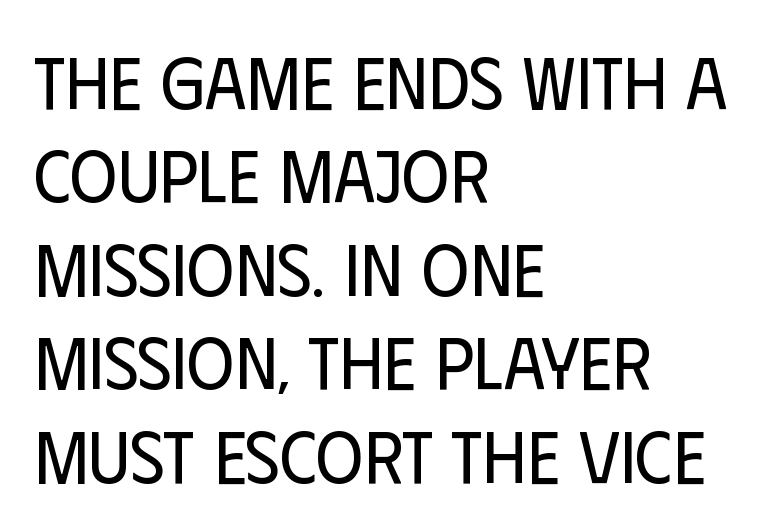
Q: Is the text bold? A: No.
Q: Is the text italic (slanted)? A: No, it is upright.
Q: Is the typeface a serif or a sans-serif typeface? A: Sans-serif.
Q: Is the text underlined? A: No.
Q: How is the paragraph aligned? A: Left-aligned.
Q: Is the spacing between letters normal or unusually wide? A: Normal.
Q: Is the spacing between lines tight, normal or loose? A: Normal.
Q: Width (condensed, normal, or wide)? A: Condensed.
Q: Stroke contrast? A: Low.
Q: x-height? A: Large.
Q: Monospaced? A: No.
